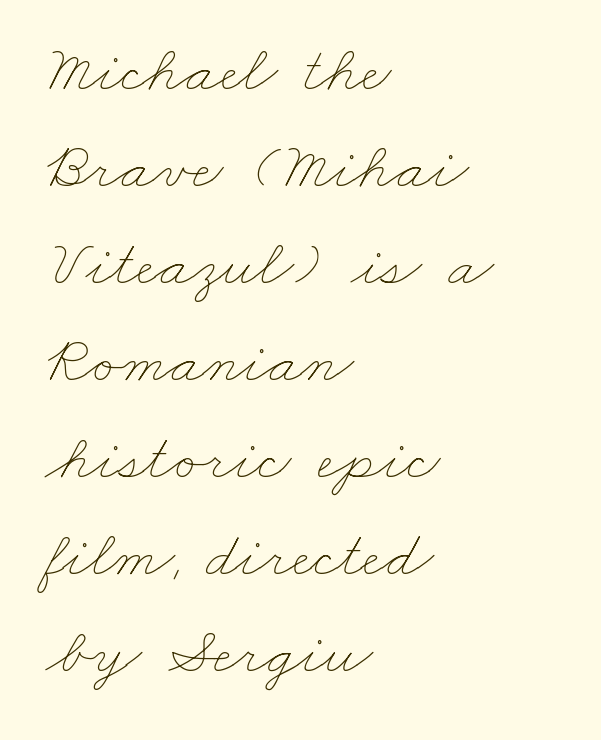
Q: Is the text bold? A: No.
Q: Is the text underlined? A: No.
Q: How is the paragraph aligned? A: Left-aligned.
Q: Is the spacing between letters normal or unusually wide? A: Normal.
Q: Is the spacing between lines tight, normal or loose? A: Normal.
Q: Width (condensed, normal, or wide)? A: Wide.
Q: Stroke contrast? A: Low.
Q: x-height? A: Small.
Q: Monospaced? A: No.
